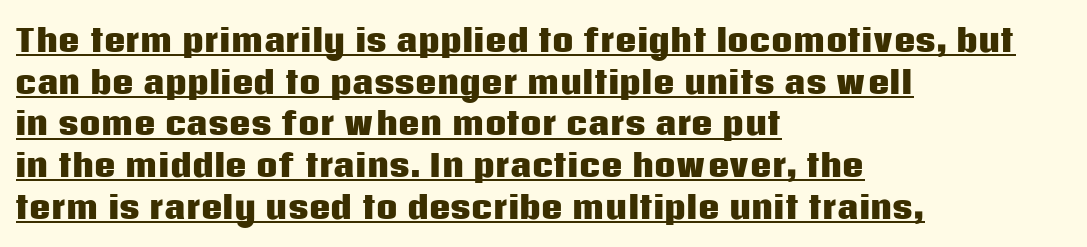
Q: Is the text bold? A: Yes.
Q: Is the text italic (slanted)? A: No, it is upright.
Q: Is the typeface a serif or a sans-serif typeface? A: Sans-serif.
Q: Is the text underlined? A: Yes.
Q: How is the paragraph aligned? A: Left-aligned.
Q: Is the spacing between letters normal or unusually wide? A: Normal.
Q: Is the spacing between lines tight, normal or loose? A: Normal.
Q: Width (condensed, normal, or wide)? A: Normal.
Q: Stroke contrast? A: Low.
Q: x-height? A: Large.
Q: Monospaced? A: No.
